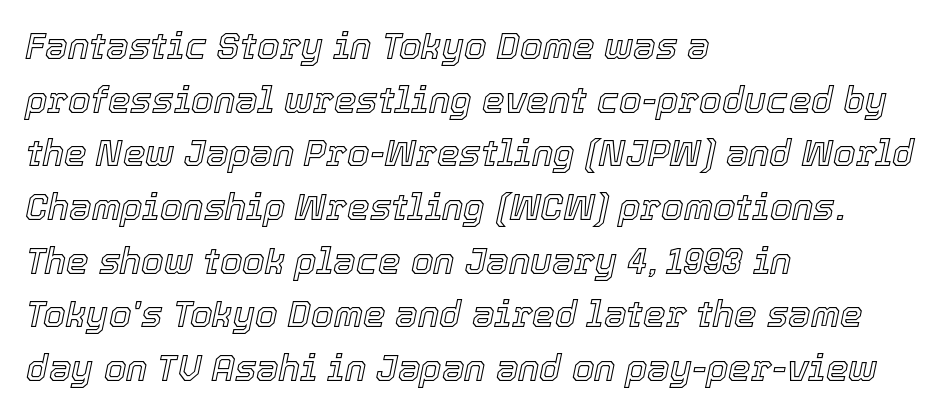
The image shows 36 px text type, italic (leaning right); set left-aligned, normal line spacing (1.49x), normal letter spacing, not underlined; a medium x-height.
